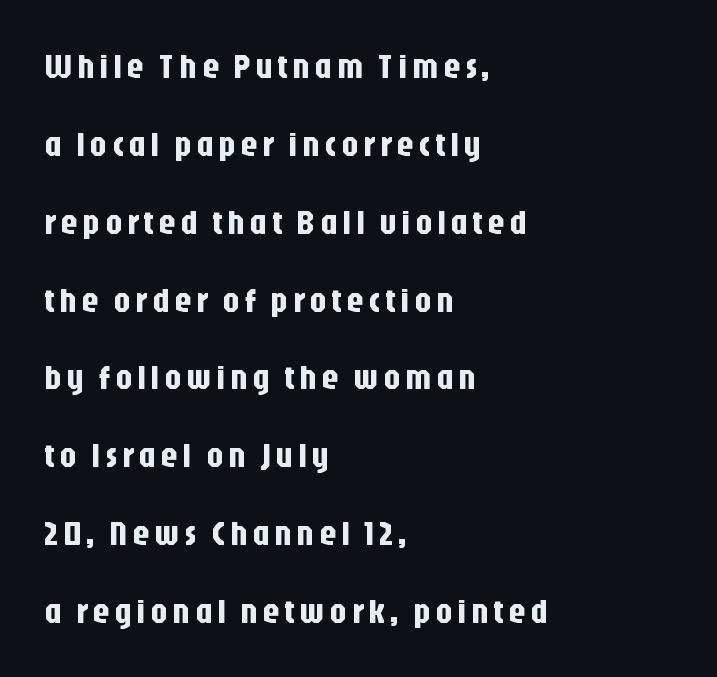
{"serif": "no", "italic": "no", "width": "condensed", "stroke_contrast": "low", "x_height": "large", "monospaced": "no", "underline": "no", "align": "left", "line_spacing": "loose", "line_spacing_ratio": 2.29, "glyph_px": 34}
